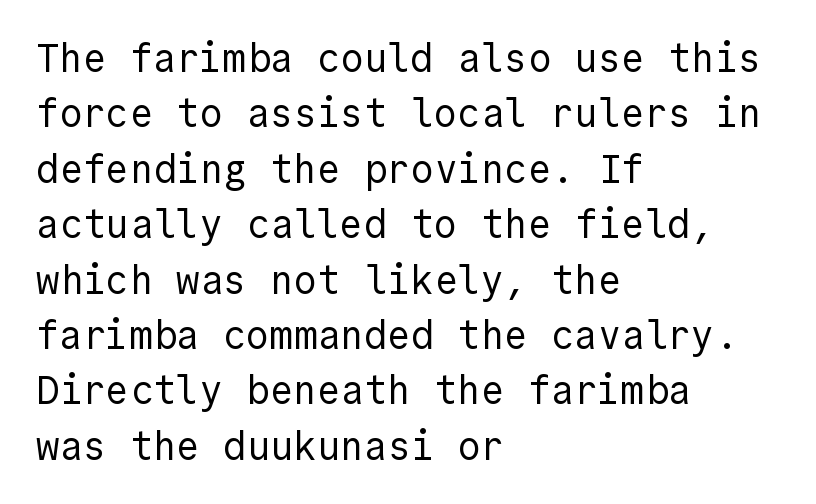
The image shows 39 px regular-weight sans-serif type, upright; set left-aligned, normal line spacing (1.42x), normal letter spacing, not underlined; a medium x-height.
